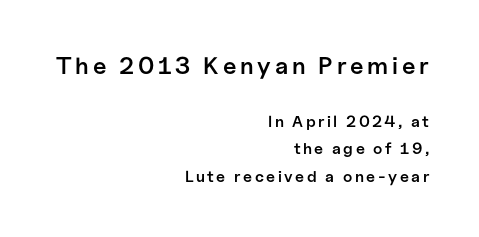
Q: Is the text bold? A: Semi-bold.
Q: Is the text italic (slanted)? A: No, it is upright.
Q: Is the text underlined? A: No.
Q: How is the paragraph aligned? A: Right-aligned.
Q: Which block of text is set in a larger size, the first (top) or the second (bottom)? A: The first (top) one.
